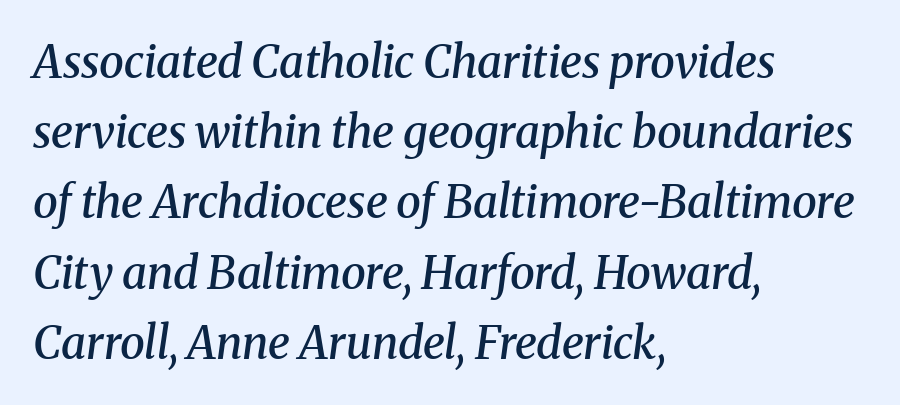
Q: Is the text bold? A: Semi-bold.
Q: Is the text italic (slanted)? A: Yes, it leans right by about 8 degrees.
Q: Is the typeface a serif or a sans-serif typeface? A: Serif.
Q: Is the text underlined? A: No.
Q: How is the paragraph aligned? A: Left-aligned.
Q: Is the spacing between letters normal or unusually wide? A: Normal.
Q: Is the spacing between lines tight, normal or loose? A: Normal.
Q: Width (condensed, normal, or wide)? A: Normal.
Q: Stroke contrast? A: Medium.
Q: x-height? A: Medium.
Q: Monospaced? A: No.
